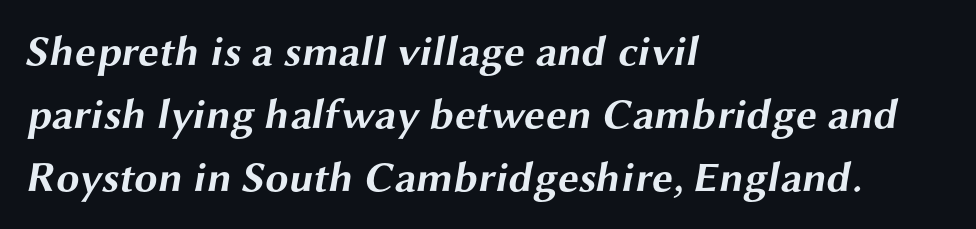
The image shows 42 px bold, wide sans-serif type; set left-aligned, normal line spacing (1.5x), normal letter spacing, not underlined; medium stroke contrast and a medium x-height.
